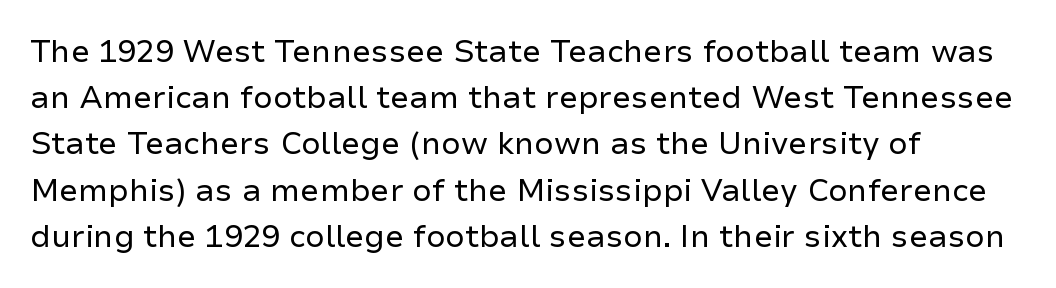
The image shows 31 px regular-weight sans-serif type, upright; set left-aligned, normal line spacing (1.49x), normal letter spacing, not underlined; low stroke contrast and a medium x-height.
